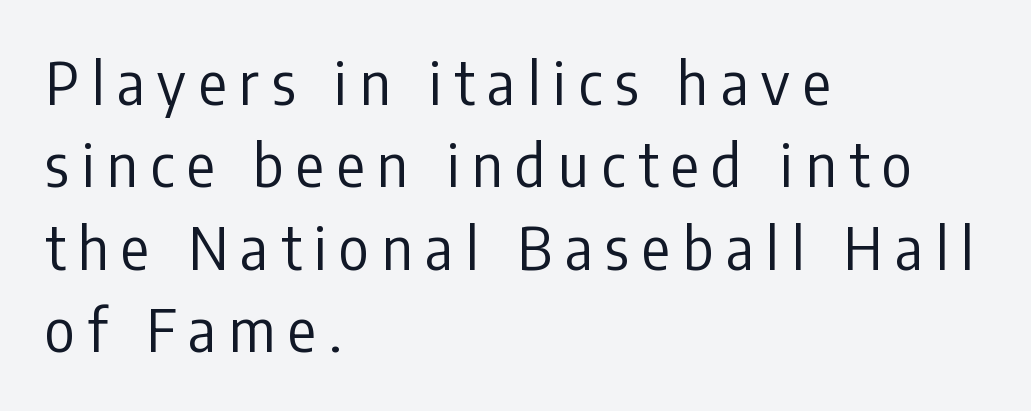
The image shows 58 px regular-weight, condensed sans-serif type, upright; set left-aligned, normal line spacing (1.42x), unusually wide letter spacing (+0.22 em), not underlined; low stroke contrast and a medium x-height.
